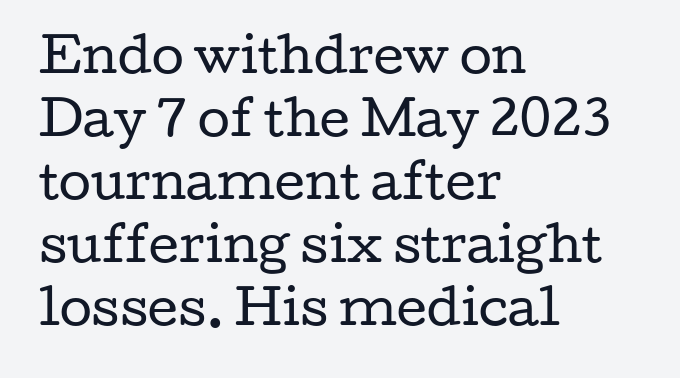
{"serif": "yes", "italic": "no", "bold": "no", "weight": "regular", "width": "wide", "stroke_contrast": "low", "x_height": "medium", "monospaced": "no", "underline": "no", "align": "left", "line_spacing": "normal", "line_spacing_ratio": 1.34, "letter_spacing": "normal", "letter_spacing_em": 0.0, "glyph_px": 47}
